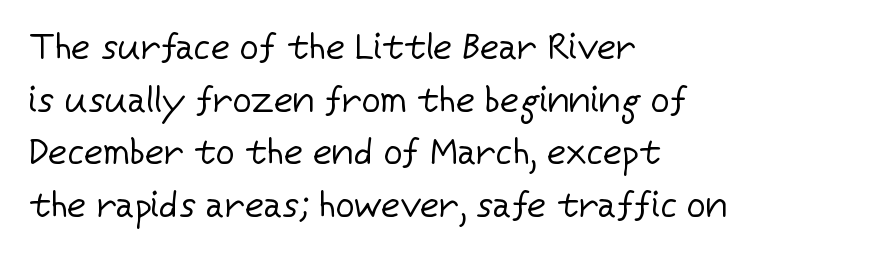
Is there much room between lines? A standard amount, neither cramped nor airy. The paragraph shown leans on its left margin. Spacing between characters is what you'd get straight out of the box. A typesetter would mark this as roman, not italic. The weight tops out at a normal text grade.
